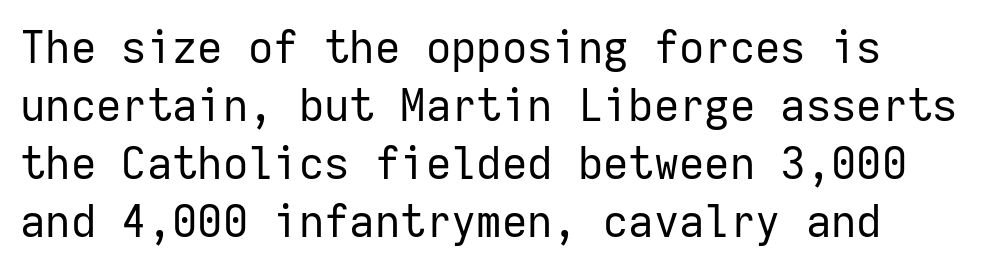
The image shows 44 px regular-weight sans-serif type, upright, monospaced; set normal line spacing (1.32x), normal letter spacing, not underlined; low stroke contrast and a medium x-height.
